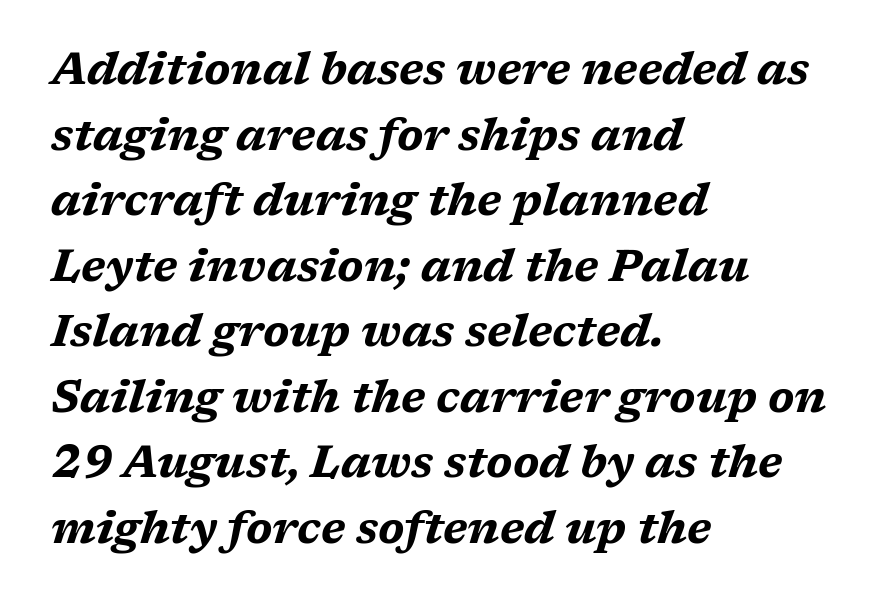
Short note: letters normally spaced. Typeset ragged right — the left edge is the straight one. The gap between lines stays unmarked. Compared with ordinary roman type, these characters are visibly tilted. Emphasis by weight is at full strength: bold.
